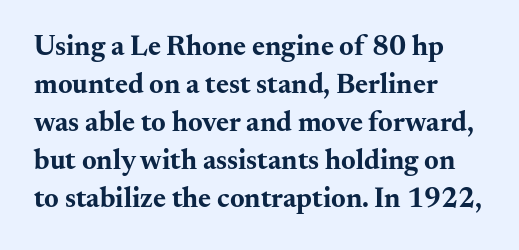
{"serif": "yes", "italic": "no", "bold": "yes", "weight": "bold", "width": "wide", "stroke_contrast": "medium", "x_height": "small", "monospaced": "no", "underline": "no", "align": "left", "line_spacing": "normal", "line_spacing_ratio": 1.36, "letter_spacing": "normal", "letter_spacing_em": 0.0, "glyph_px": 28}
